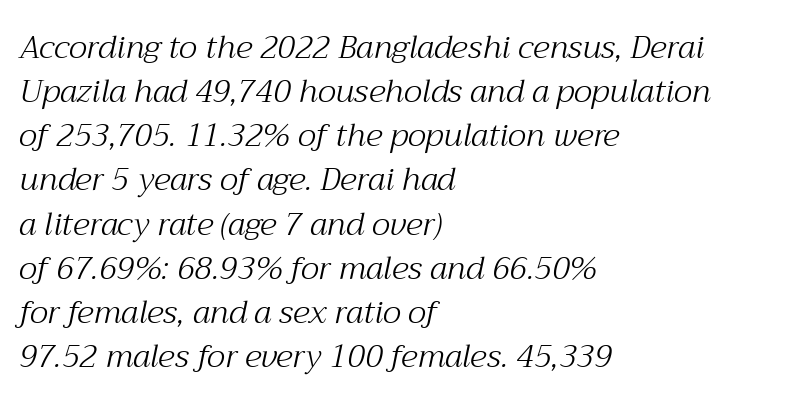
The image shows 32 px light serif type, italic (leaning right); set left-aligned, normal line spacing (1.38x), normal letter spacing, not underlined; medium stroke contrast and a medium x-height.
